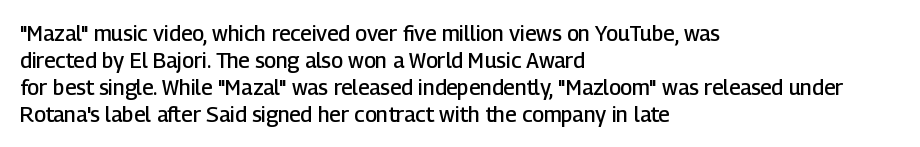
Q: Is the text bold? A: Semi-bold.
Q: Is the text italic (slanted)? A: No, it is upright.
Q: Is the text underlined? A: No.
Q: How is the paragraph aligned? A: Left-aligned.
Q: Is the spacing between letters normal or unusually wide? A: Normal.
Q: Is the spacing between lines tight, normal or loose? A: Normal.
